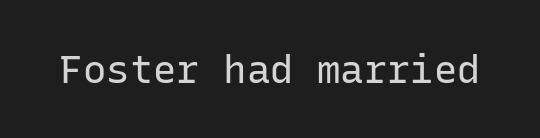
The image shows 39 px regular-weight sans-serif type, upright, monospaced; set normal letter spacing, not underlined; low stroke contrast and a medium x-height.
